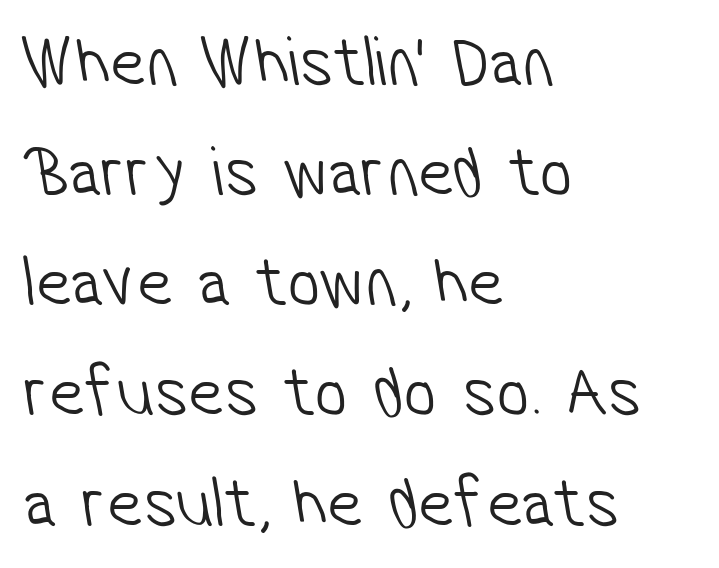
A student would call this left alignment; a typographer would say flush left, rag right. No heavy texture on the line: the type isn't bold. The zone under the glyphs is completely vacant. Regular leading. A typesetter would label this face a sans. Look at the tracking — it's just the regular setting, nothing added.
